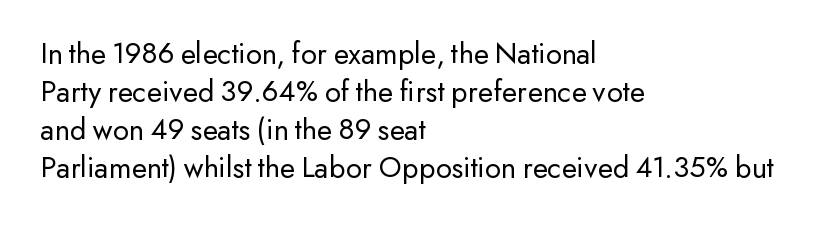
The image shows 31 px regular-weight sans-serif type, upright; set left-aligned, line spacing 1.23x, normal letter spacing, not underlined; low stroke contrast and a small x-height.
